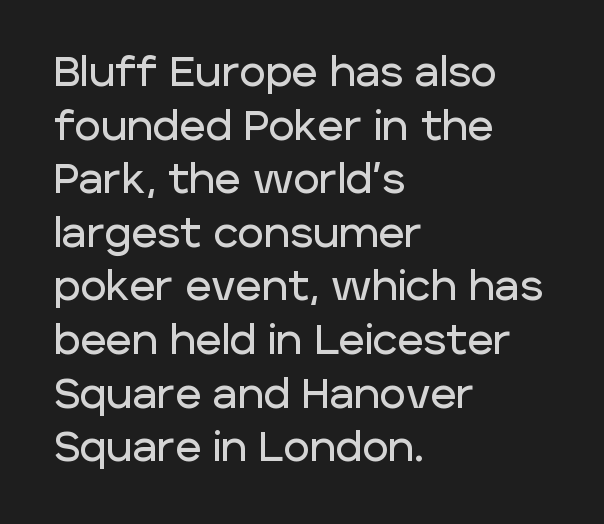
The lines in this sample share a left origin and differ only in where they stop. The space directly below the letters is spotless. Is this a sans? Yes — the strokes have no serifs. Between one letter and the next there's only the usual sliver of space. Posture: straight, roman, zero tilt. Honestly, the row spacing looks completely unremarkable.
